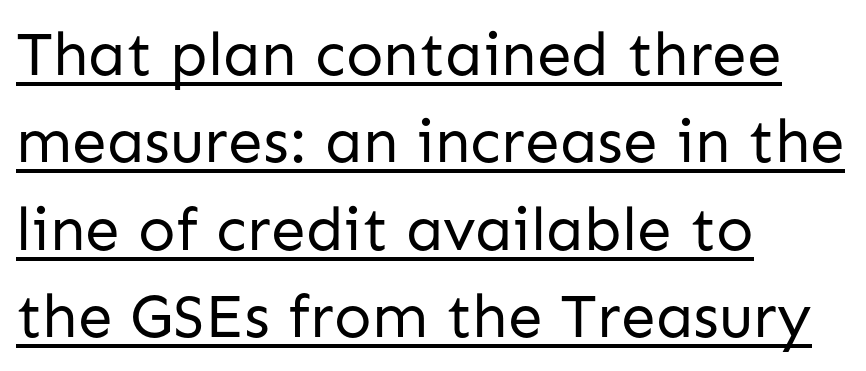
{"serif": "no", "italic": "no", "bold": "no", "weight": "regular", "width": "normal", "stroke_contrast": "low", "x_height": "medium", "monospaced": "no", "underline": "yes", "align": "left", "line_spacing": "normal", "line_spacing_ratio": 1.41, "letter_spacing": "normal", "letter_spacing_em": 0.0, "glyph_px": 62}
